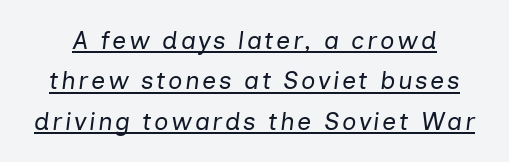
The image shows 25 px text type, italic (leaning right); set normal line spacing (1.62x), underlined.
